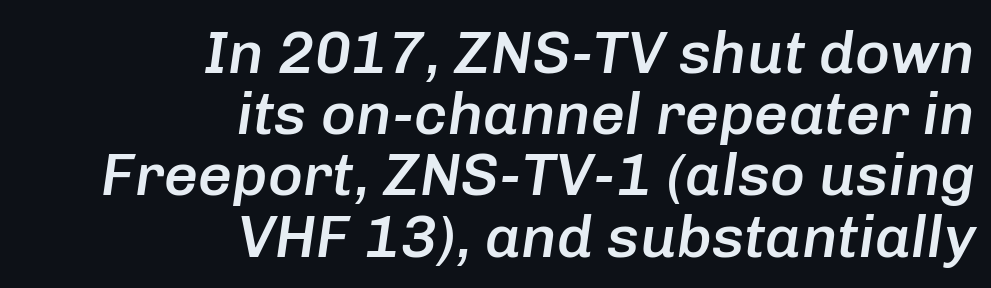
The image shows 60 px semibold type, italic (leaning right); set right-aligned, tight line spacing (1.02x), normal letter spacing, not underlined; low stroke contrast and a medium x-height.
